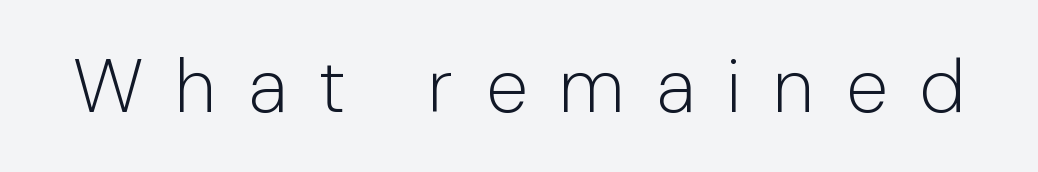
The passage shown has open, widely tracked lettering throughout. Compared with a typical body face, this is equally light or lighter still. The passage shown is typed in a proportional face where columns would drift. The characters display no serif detailing; their extremities are plain. When letters stand straight like this, we call the style roman or upright.
